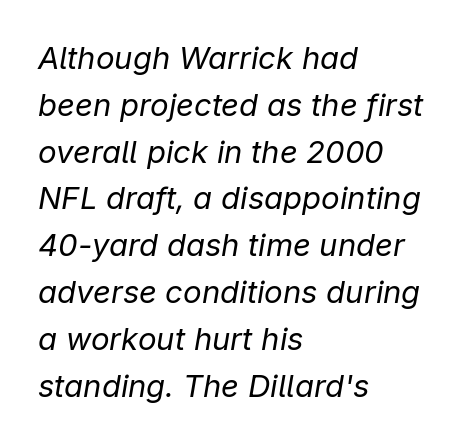
The image shows 31 px regular-weight type, italic (leaning right); set left-aligned, normal line spacing (1.51x), normal letter spacing, not underlined; low stroke contrast and a medium x-height.
